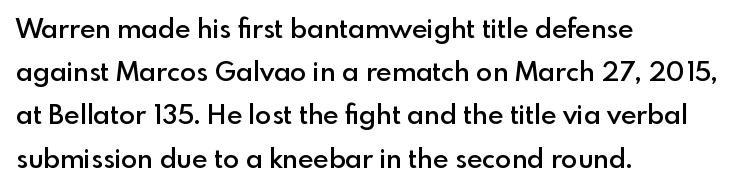
Letter spacing: default. The rendering uses a semibold face; strokes are thickened but not to full bold. Visually the block forms a straight wall on the left and a jagged coastline on the right. The foot of each line stays bare and open.
